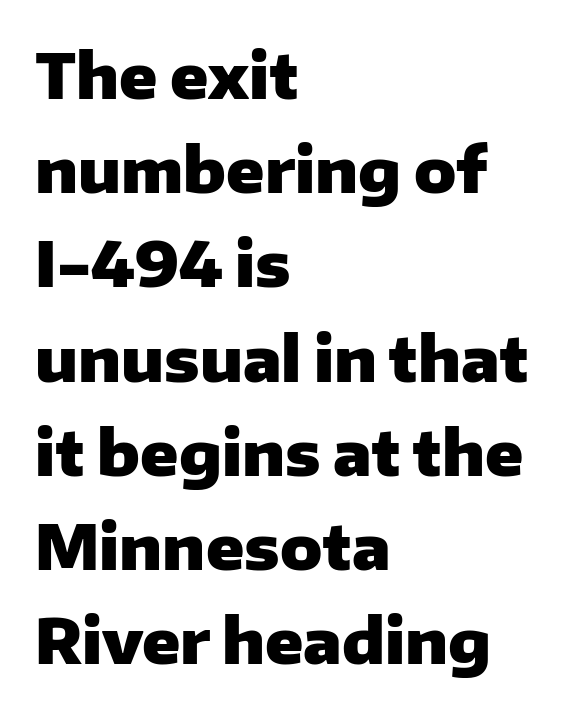
The letters stand upright; this is a roman face. One glance says typical: line gaps are just what's usual. Words appear dense and cohesive because spacing is normal. One-word summary of the alignment: left.
